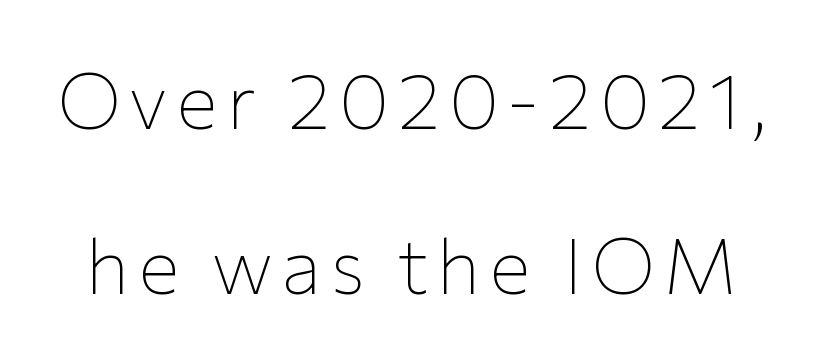
The image shows 78 px thin sans-serif type, upright; set loose line spacing (2.11x), not underlined; low stroke contrast and a medium x-height.
